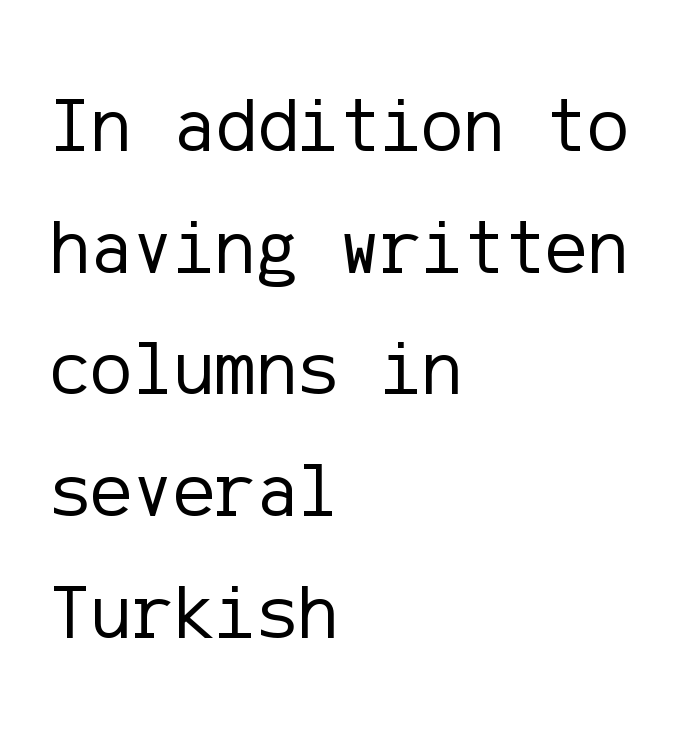
Examine the stroke ends and you'll find no serifs. The ragged edge is on the right, which tells us the setting is flush left. Quick note: not italic, upright. Leading: standard.
